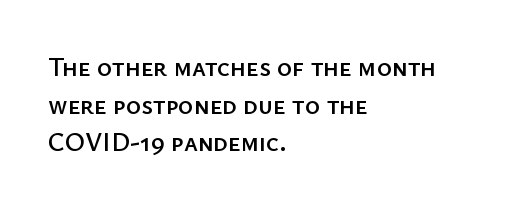
Q: Is the text italic (slanted)? A: No, it is upright.
Q: Is the text underlined? A: No.
Q: How is the paragraph aligned? A: Left-aligned.
Q: Is the spacing between letters normal or unusually wide? A: Normal.
Q: Is the spacing between lines tight, normal or loose? A: Normal.
